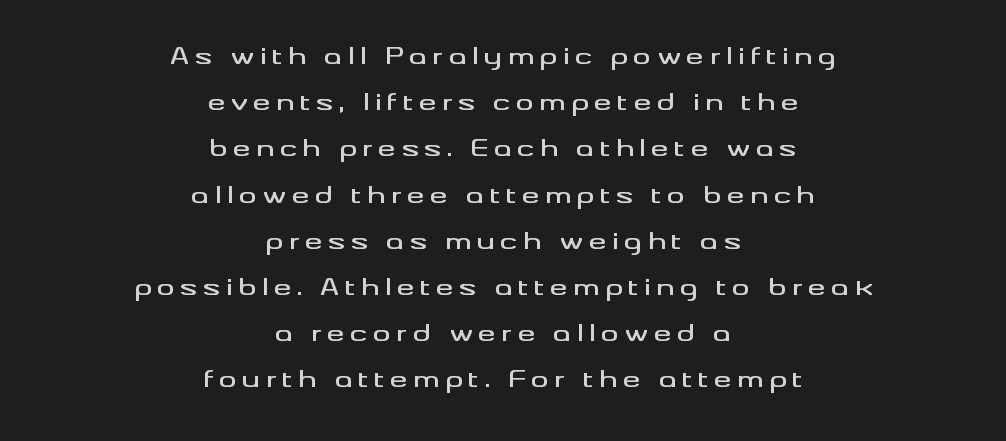
The image shows 22 px text type, upright; set centered, loose line spacing (2.1x), unusually wide letter spacing (+0.25 em), not underlined.
